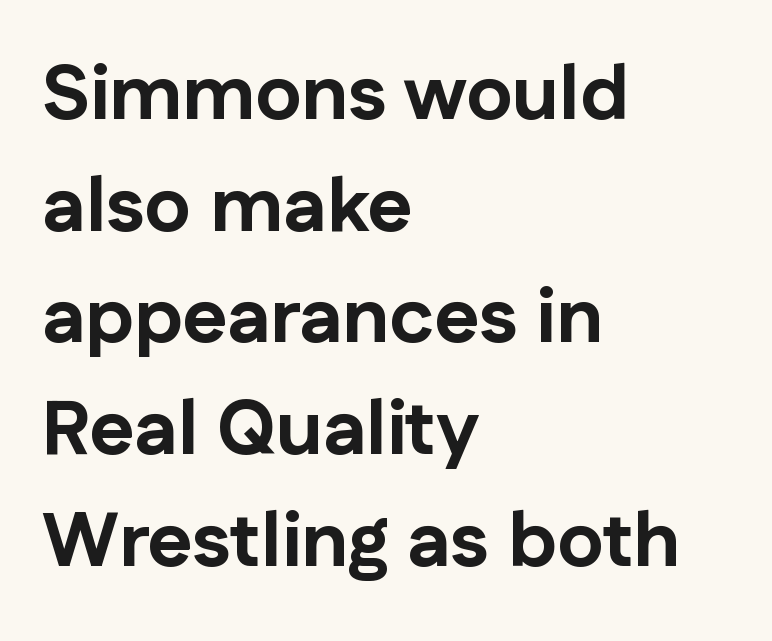
The image shows 77 px bold sans-serif type, upright; set left-aligned, normal line spacing (1.45x), normal letter spacing, not underlined; low stroke contrast and a medium x-height.
